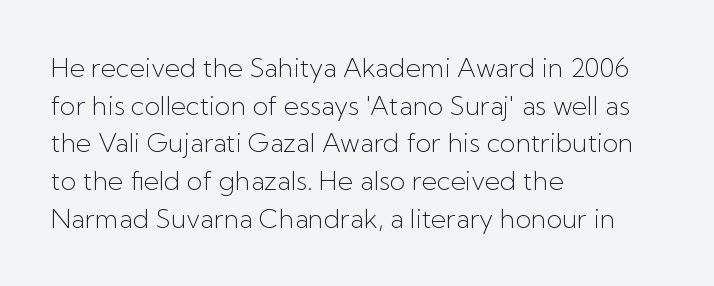
The image shows 26 px text type, upright; set left-aligned, normal line spacing (1.45x), normal letter spacing, not underlined.
